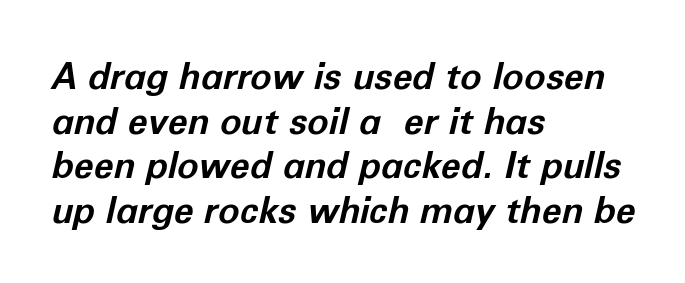
Q: Is the text bold? A: Yes.
Q: Is the text italic (slanted)? A: Yes, it leans right by about 12 degrees.
Q: Is the text underlined? A: No.
Q: How is the paragraph aligned? A: Left-aligned.
Q: Is the spacing between letters normal or unusually wide? A: Normal.
Q: Width (condensed, normal, or wide)? A: Normal.
Q: Stroke contrast? A: Low.
Q: x-height? A: Medium.
Q: Monospaced? A: No.
